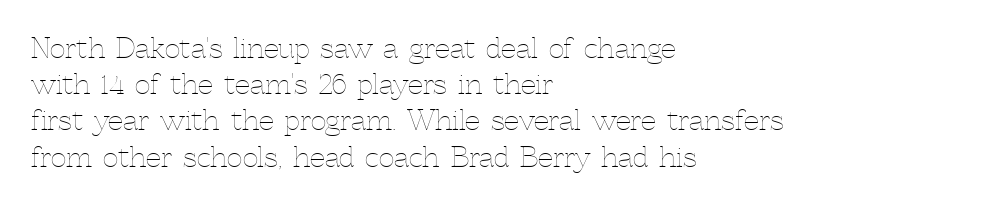
Q: Is the text bold? A: No.
Q: Is the text italic (slanted)? A: No, it is upright.
Q: Is the text underlined? A: No.
Q: How is the paragraph aligned? A: Left-aligned.
Q: Is the spacing between letters normal or unusually wide? A: Normal.
Q: Is the spacing between lines tight, normal or loose? A: Normal.
